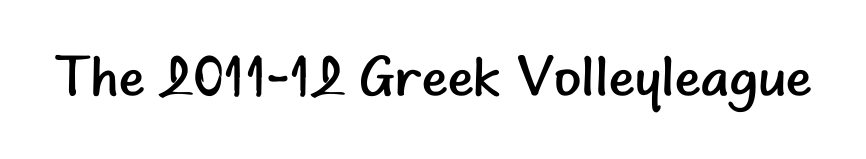
The image shows 56 px regular-weight sans-serif type, upright; set normal letter spacing, not underlined; low stroke contrast and a small x-height.
